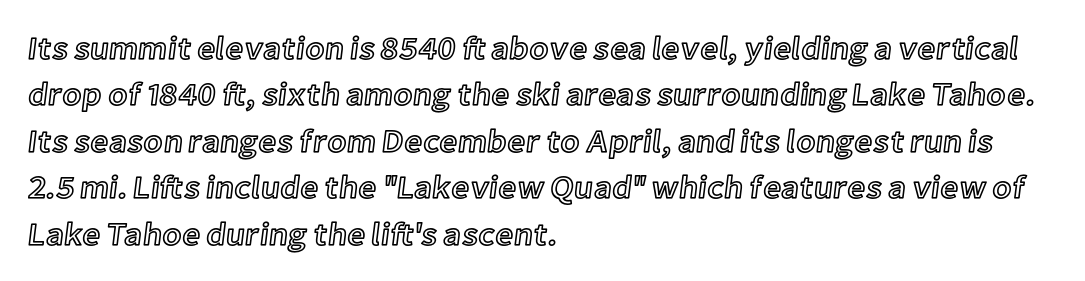
Interline gaps are of average width in this sample. The lines in this sample share a left origin and differ only in where they stop. Words appear dense and cohesive because spacing is normal. Varying glyph widths throughout — classic text-font behaviour. Descenders are the only things crossing below the line.
